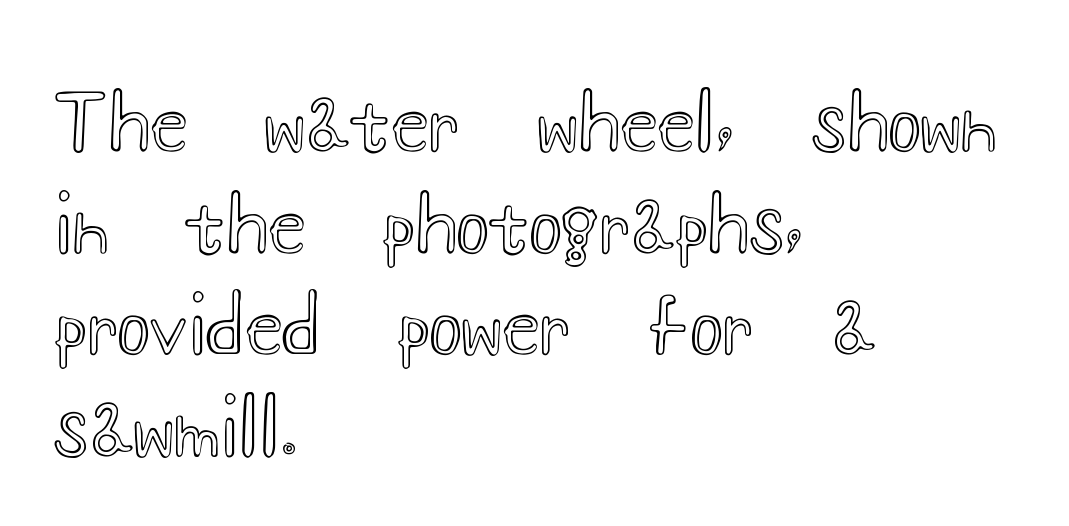
The image shows 77 px wide type, upright; set left-aligned, normal line spacing (1.32x), normal letter spacing, not underlined; a small x-height.
